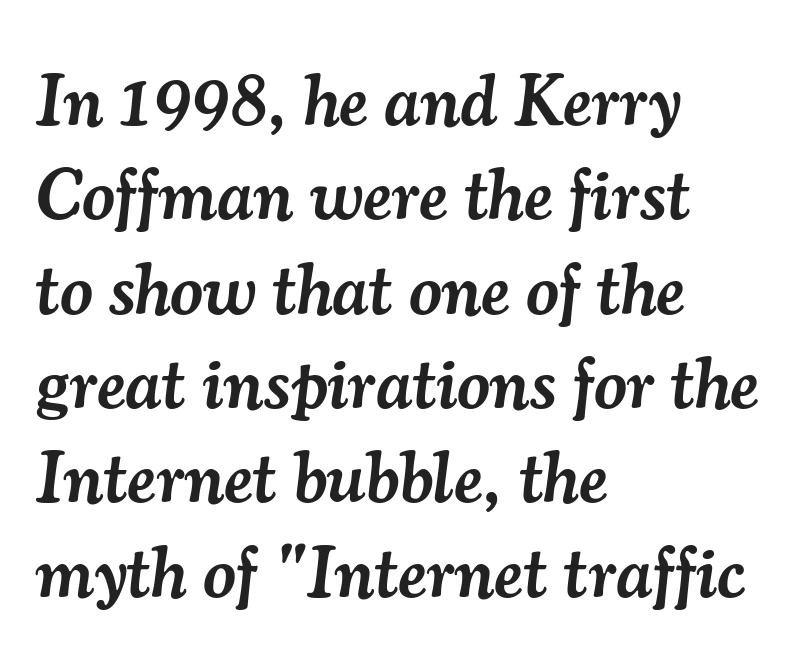
A typesetter would mark this as italic. Leading matches the norm, producing a regular column. Layout note: lines flush left. Glance below the letters and you will spot only blank space.
